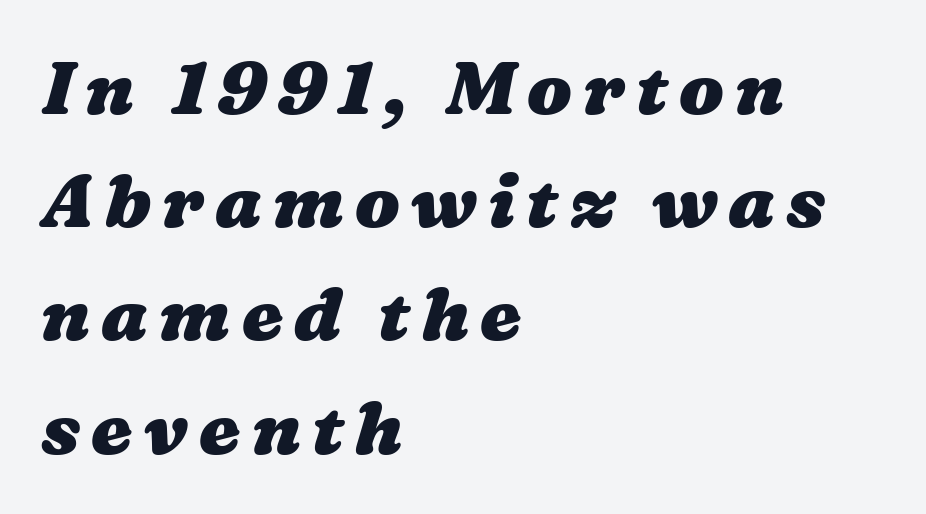
Q: Is the text bold? A: Yes.
Q: Is the text underlined? A: No.
Q: How is the paragraph aligned? A: Left-aligned.
Q: Is the spacing between lines tight, normal or loose? A: Normal.
Q: Width (condensed, normal, or wide)? A: Wide.
Q: Stroke contrast? A: Medium.
Q: x-height? A: Medium.
Q: Monospaced? A: No.
